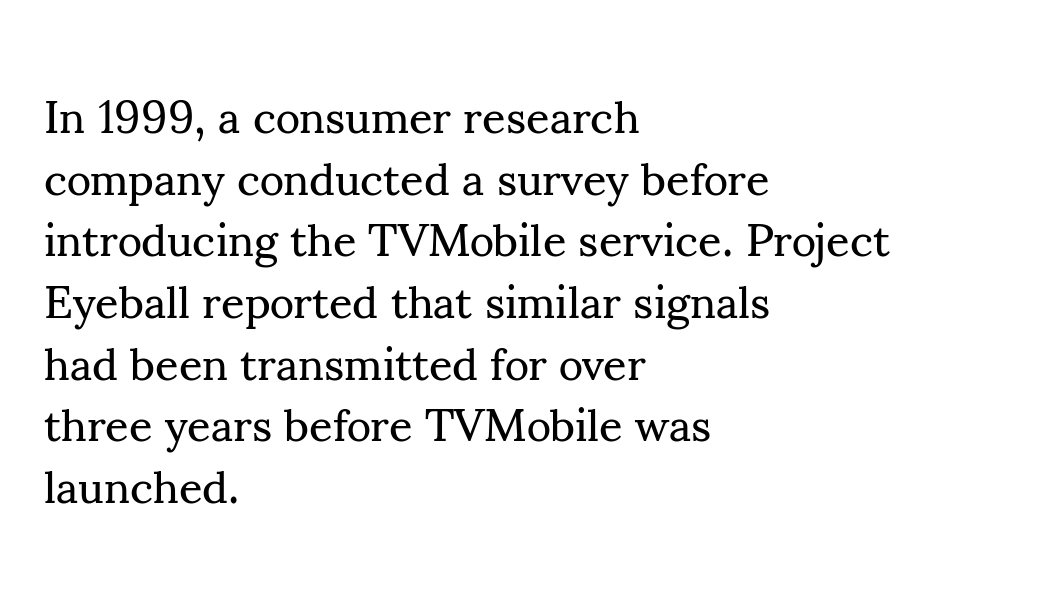
Q: Is the text bold? A: No.
Q: Is the text italic (slanted)? A: No, it is upright.
Q: Is the typeface a serif or a sans-serif typeface? A: Serif.
Q: Is the text underlined? A: No.
Q: How is the paragraph aligned? A: Left-aligned.
Q: Is the spacing between letters normal or unusually wide? A: Normal.
Q: Is the spacing between lines tight, normal or loose? A: Normal.
Q: Width (condensed, normal, or wide)? A: Normal.
Q: Stroke contrast? A: Medium.
Q: x-height? A: Small.
Q: Monospaced? A: No.
